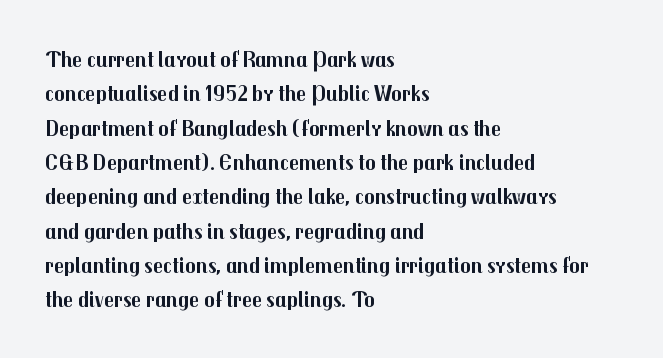
{"italic": "no", "bold": "yes", "underline": "no", "align": "left", "line_spacing": "normal", "line_spacing_ratio": 1.56, "letter_spacing": "normal", "letter_spacing_em": 0.0, "glyph_px": 22}
